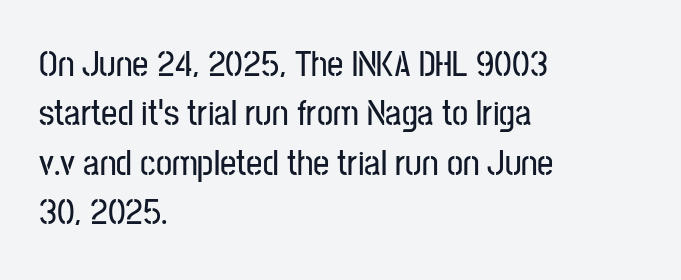
Q: Is the text italic (slanted)? A: No, it is upright.
Q: Is the typeface a serif or a sans-serif typeface? A: Sans-serif.
Q: Is the text underlined? A: No.
Q: How is the paragraph aligned? A: Left-aligned.
Q: Is the spacing between letters normal or unusually wide? A: Normal.
Q: Is the spacing between lines tight, normal or loose? A: Normal.
Q: Width (condensed, normal, or wide)? A: Condensed.
Q: Stroke contrast? A: Low.
Q: x-height? A: Medium.
Q: Monospaced? A: No.
